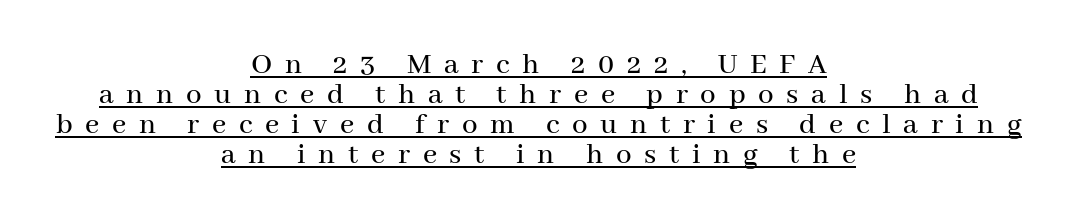
Q: Is the text italic (slanted)? A: No, it is upright.
Q: Is the typeface a serif or a sans-serif typeface? A: Serif.
Q: Is the text underlined? A: Yes.
Q: How is the paragraph aligned? A: Centered.
Q: Is the spacing between letters normal or unusually wide? A: Unusually wide.
Q: Is the spacing between lines tight, normal or loose? A: Tight.
Q: Width (condensed, normal, or wide)? A: Normal.
Q: Stroke contrast? A: Medium.
Q: x-height? A: Medium.
Q: Monospaced? A: No.
